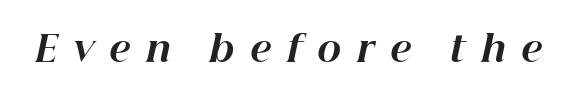
The image shows 36 px bold type, italic (leaning right); set unusually wide letter spacing (+0.43 em), not underlined; high stroke contrast and a medium x-height.
